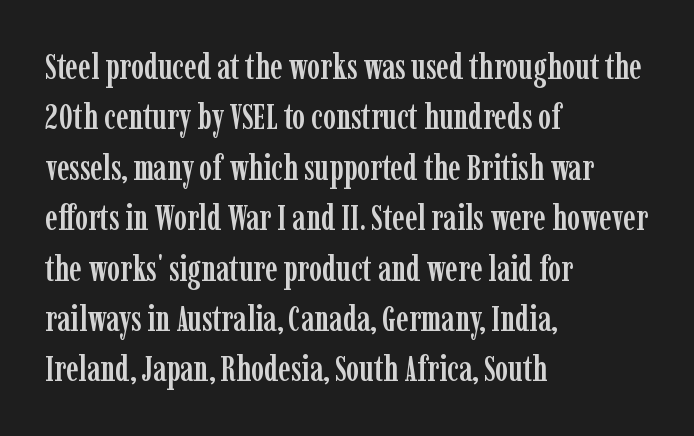
Summary of vertical rhythm: regular, with standard interline spacing. The passage shown is typeset with a serif family. The area under the type is left untouched. The rendering uses natural spacing where letterforms have individual widths.
